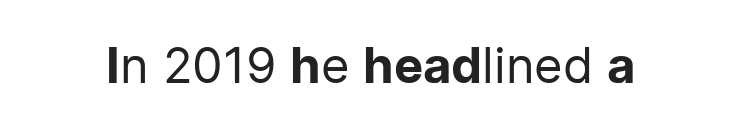
{"serif": "no", "italic": "no", "bold": "no", "weight": "regular", "width": "normal", "stroke_contrast": "low", "x_height": "medium", "monospaced": "no", "underline": "no", "letter_spacing": "normal", "letter_spacing_em": 0.0, "glyph_px": 49}
